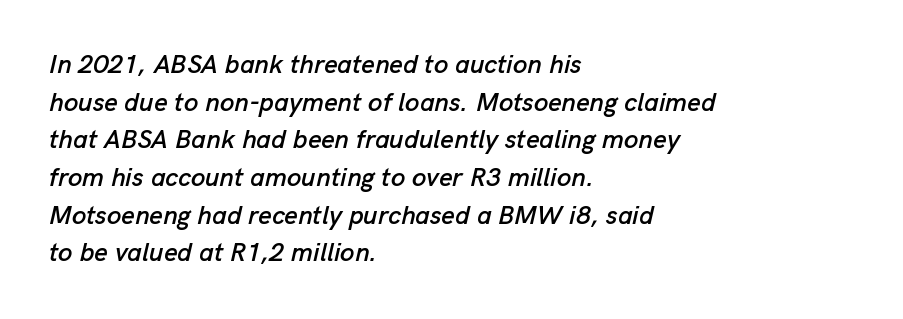
{"italic": "yes", "lean": "right", "slant_degrees": 13, "underline": "no", "align": "left", "line_spacing": "normal", "line_spacing_ratio": 1.45, "letter_spacing": "normal", "letter_spacing_em": 0.0, "glyph_px": 26}
